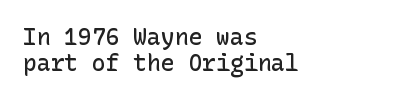
Q: Is the text bold? A: Semi-bold.
Q: Is the text italic (slanted)? A: No, it is upright.
Q: Is the text underlined? A: No.
Q: How is the paragraph aligned? A: Left-aligned.
Q: Is the spacing between letters normal or unusually wide? A: Normal.
Q: Is the spacing between lines tight, normal or loose? A: Tight.
